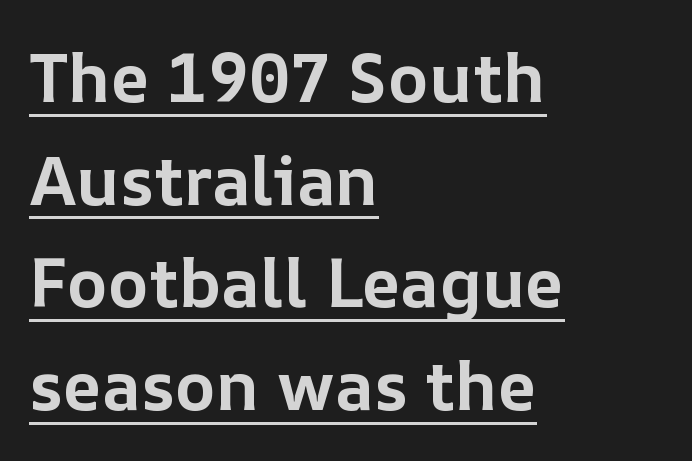
Q: Is the text bold? A: Yes.
Q: Is the text italic (slanted)? A: No, it is upright.
Q: Is the text underlined? A: Yes.
Q: How is the paragraph aligned? A: Left-aligned.
Q: Is the spacing between letters normal or unusually wide? A: Normal.
Q: Is the spacing between lines tight, normal or loose? A: Normal.
Q: Width (condensed, normal, or wide)? A: Normal.
Q: Stroke contrast? A: Low.
Q: x-height? A: Medium.
Q: Monospaced? A: No.
